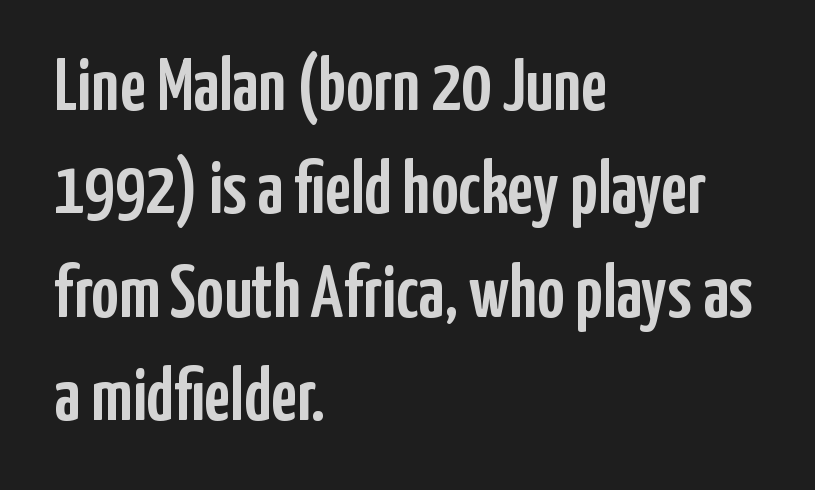
Each letter keeps its own natural width here, so spacing adapts to shape. Teacher's note: observe the even left margin — that is flush-left alignment. Does the type have serifs? No, each stem ends abruptly. A normal amount of white space separates one row of letters from the next. Standard letterfit; no display-style spreading of the glyphs. The strip under each line holds only bare page.
